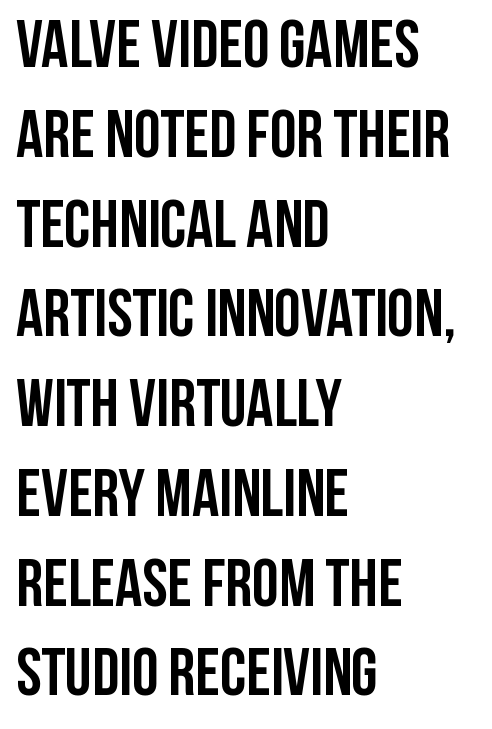
Q: Is the text bold? A: Yes.
Q: Is the text italic (slanted)? A: No, it is upright.
Q: Is the typeface a serif or a sans-serif typeface? A: Sans-serif.
Q: Is the text underlined? A: No.
Q: How is the paragraph aligned? A: Left-aligned.
Q: Is the spacing between letters normal or unusually wide? A: Normal.
Q: Is the spacing between lines tight, normal or loose? A: Normal.
Q: Width (condensed, normal, or wide)? A: Condensed.
Q: Stroke contrast? A: Low.
Q: x-height? A: Large.
Q: Monospaced? A: No.
